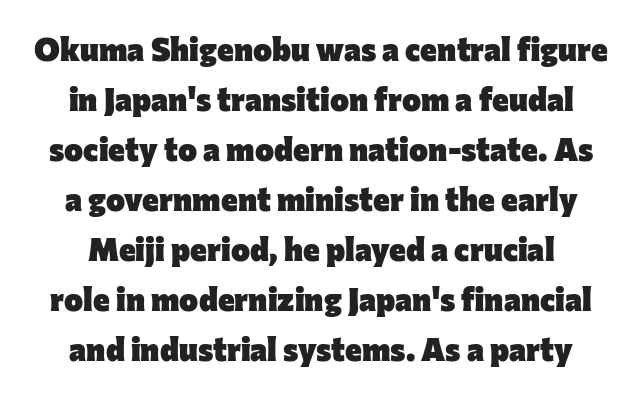
The image shows 32 px heavy sans-serif type, upright; set normal line spacing (1.56x), normal letter spacing, not underlined; low stroke contrast and a medium x-height.
